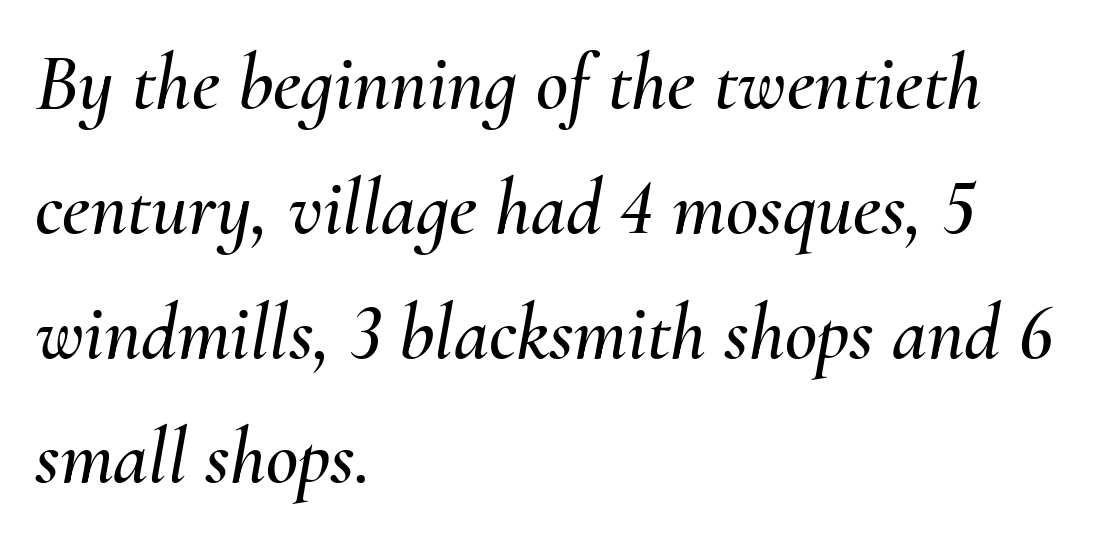
Q: Is the text italic (slanted)? A: Yes, it leans right by about 10 degrees.
Q: Is the text underlined? A: No.
Q: How is the paragraph aligned? A: Left-aligned.
Q: Is the spacing between letters normal or unusually wide? A: Normal.
Q: Is the spacing between lines tight, normal or loose? A: Normal.
Q: Width (condensed, normal, or wide)? A: Normal.
Q: Stroke contrast? A: Medium.
Q: x-height? A: Small.
Q: Monospaced? A: No.
